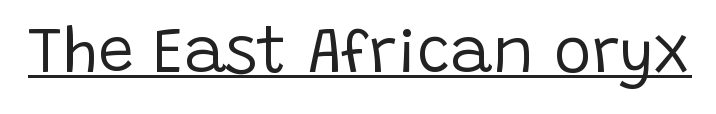
Q: Is the text bold? A: No.
Q: Is the text italic (slanted)? A: No, it is upright.
Q: Is the typeface a serif or a sans-serif typeface? A: Sans-serif.
Q: Is the text underlined? A: Yes.
Q: Is the spacing between letters normal or unusually wide? A: Normal.
Q: Width (condensed, normal, or wide)? A: Normal.
Q: Stroke contrast? A: Low.
Q: x-height? A: Large.
Q: Monospaced? A: No.
